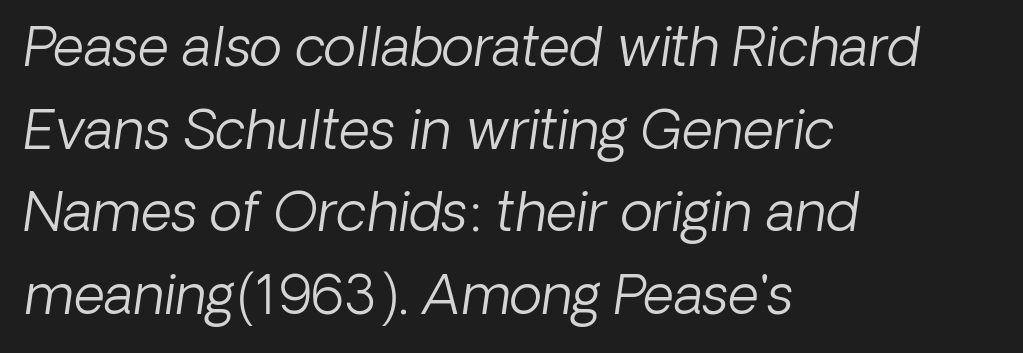
All the whitespace from short lines collects on the right. The designer left line spacing at the default. This sample has the flowing, uneven cadence of proportional lettering. Caption: standard tracking, unaltered.
